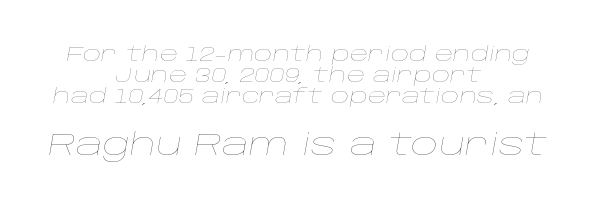
These lines keep a tight, regular rhythm from letter to letter. The lines in this sample share a center point and differ in where they start and stop. Compared with ordinary roman type, these characters are visibly tilted. Unmarked baselines from the first word to the last. Notice how descenders almost collide with the ascenders below — that's tight leading.
